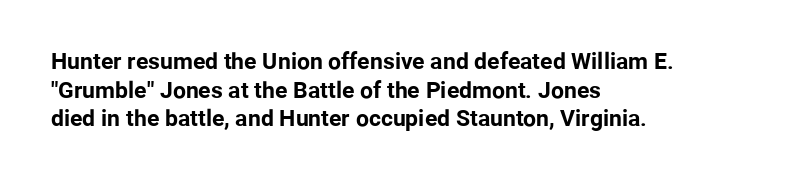
In CSS terms this would be text-align: left. On the weight axis this lands at bold, roughly 700. No word sits above an underline. Regarding leading, the lines here are spaced in the standard way. Quick note: not italic, upright. Glyph-to-glyph distance matches everyday printed text.
